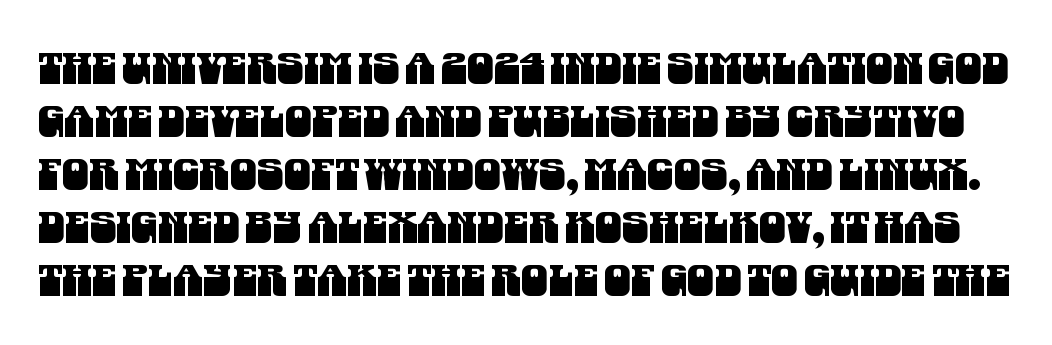
{"serif": "no", "width": "condensed", "stroke_contrast": "medium", "x_height": "large", "monospaced": "no", "underline": "no", "line_spacing_ratio": 1.23, "letter_spacing": "normal", "letter_spacing_em": 0.0, "glyph_px": 43}
